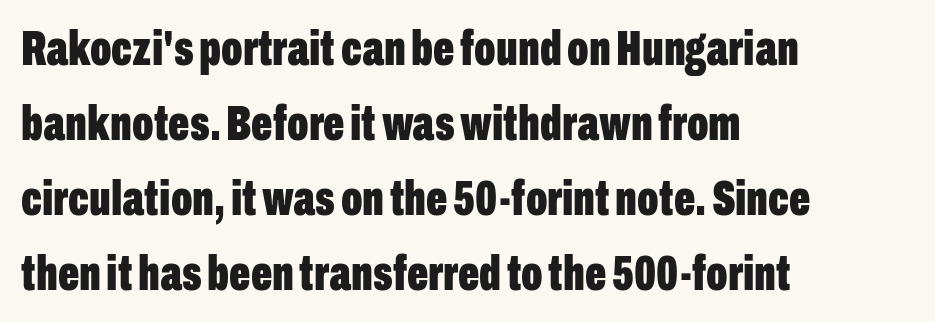
Upright lettering throughout. Descenders hang freely into open space. Each line starts at the same left margin while the right side varies. Standard letterfit; no display-style spreading of the glyphs.
